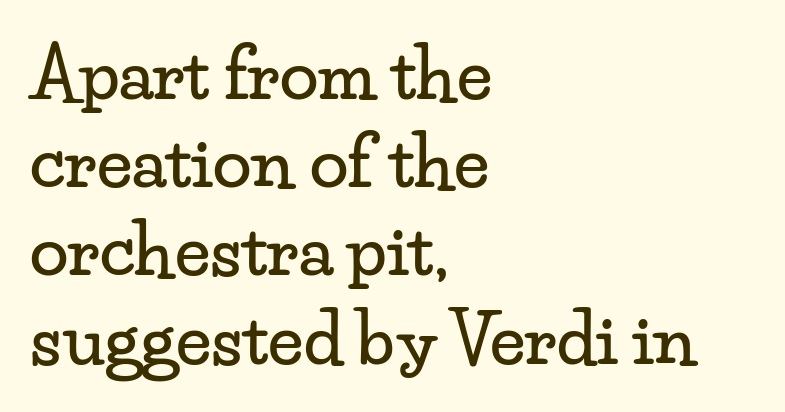
The image shows 70 px wide serif type, upright; set left-aligned, normal line spacing (1.26x), normal letter spacing, not underlined; low stroke contrast and a small x-height.
